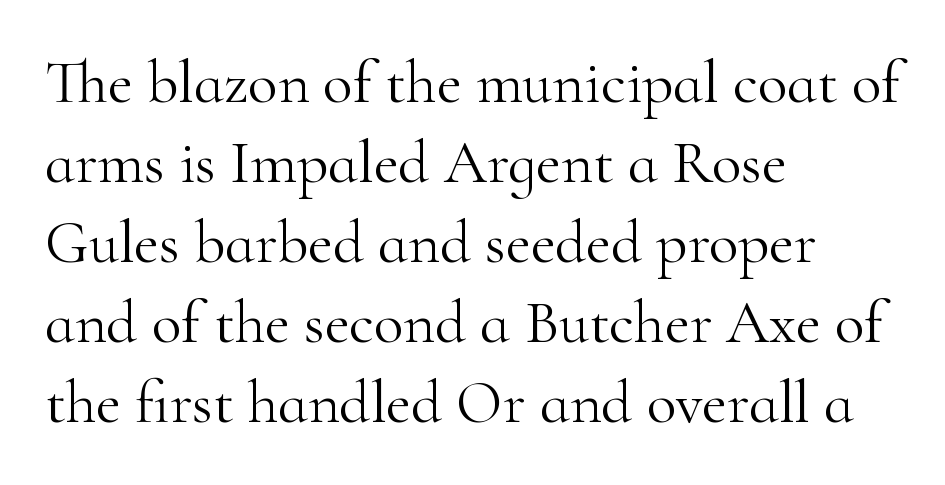
{"serif": "yes", "italic": "no", "bold": "no", "weight": "light", "width": "normal", "stroke_contrast": "high", "x_height": "small", "monospaced": "no", "underline": "no", "align": "left", "line_spacing": "normal", "line_spacing_ratio": 1.31, "letter_spacing": "normal", "letter_spacing_em": 0.0, "glyph_px": 61}
